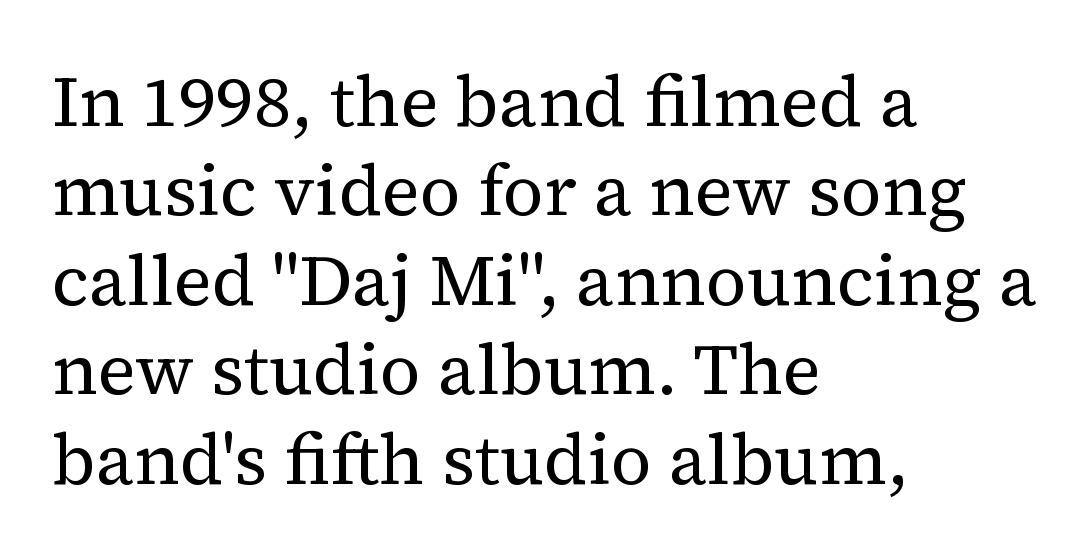
{"serif": "yes", "italic": "no", "bold": "no", "weight": "regular", "width": "normal", "stroke_contrast": "medium", "x_height": "medium", "monospaced": "no", "underline": "no", "align": "left", "line_spacing": "normal", "line_spacing_ratio": 1.26, "letter_spacing": "normal", "letter_spacing_em": 0.0, "glyph_px": 71}
